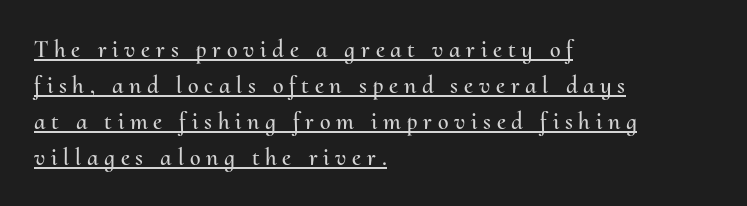
{"italic": "no", "underline": "yes", "align": "left", "line_spacing": "normal", "line_spacing_ratio": 1.5, "letter_spacing": "wide", "letter_spacing_em": 0.24, "glyph_px": 24}
